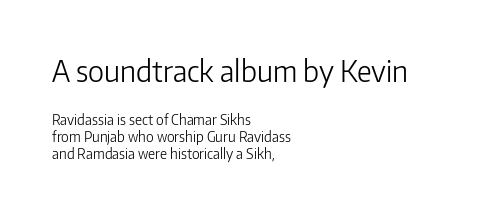
These lines keep a tight, regular rhythm from letter to letter. Heaviness? Minimal to ordinary, like unemphasized prose. Unmarked baselines from the first word to the last. A student would call this left alignment; a typographer would say flush left, rag right. Caption: upper text group enlarged, lower text group reduced. Varying glyph widths throughout — classic text-font behaviour.
